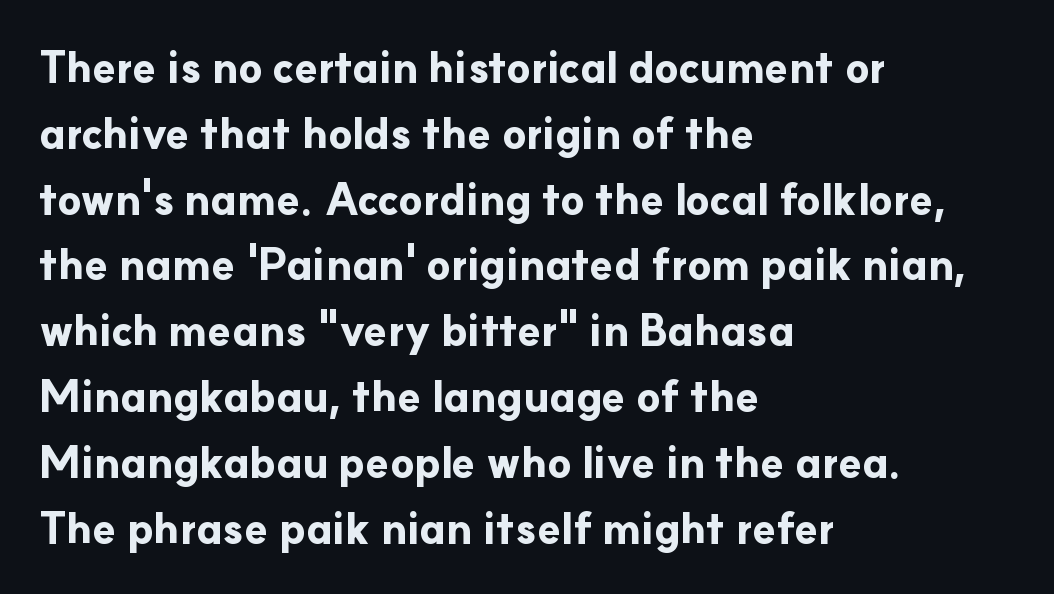
The image shows 43 px bold sans-serif type, upright; set left-aligned, normal line spacing (1.53x), normal letter spacing, not underlined; low stroke contrast and a small x-height.
